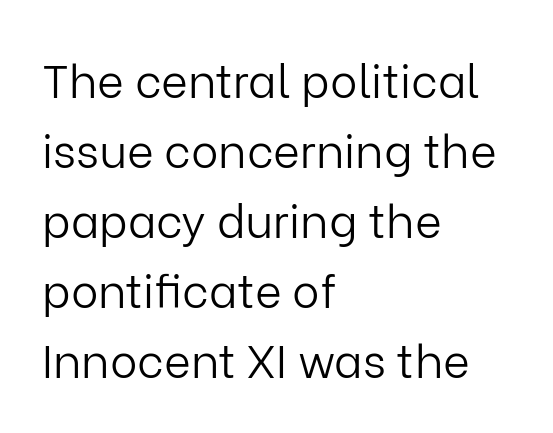
{"serif": "no", "italic": "no", "bold": "no", "weight": "light", "width": "normal", "stroke_contrast": "low", "x_height": "medium", "monospaced": "no", "underline": "no", "align": "left", "line_spacing": "normal", "line_spacing_ratio": 1.52, "letter_spacing": "normal", "letter_spacing_em": 0.0, "glyph_px": 46}
